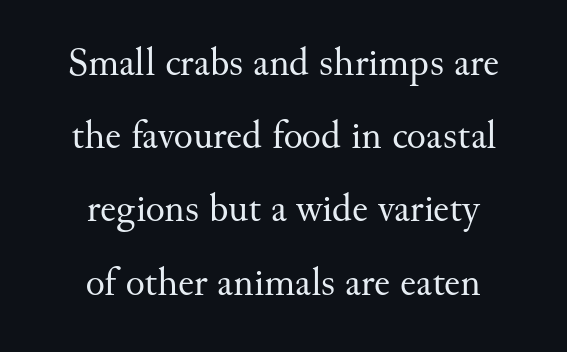
{"serif": "yes", "italic": "no", "bold": "no", "weight": "regular", "width": "normal", "stroke_contrast": "medium", "x_height": "small", "monospaced": "no", "underline": "no", "align": "center", "line_spacing_ratio": 1.83, "letter_spacing": "normal", "letter_spacing_em": 0.0, "glyph_px": 40}
